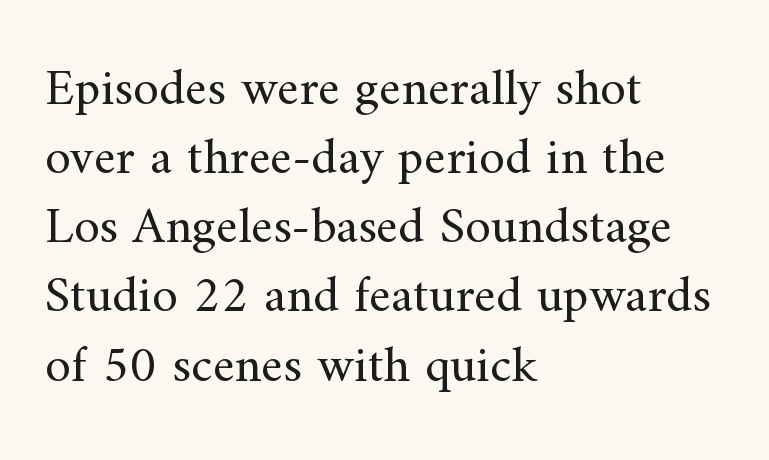
Look at the bottom of the vertical strokes: they flare into serifs here. These glyphs show unthickened strokes, regular width or finer. In CSS terms this would be text-align: left. Is there any slant? The stems are plumb.
